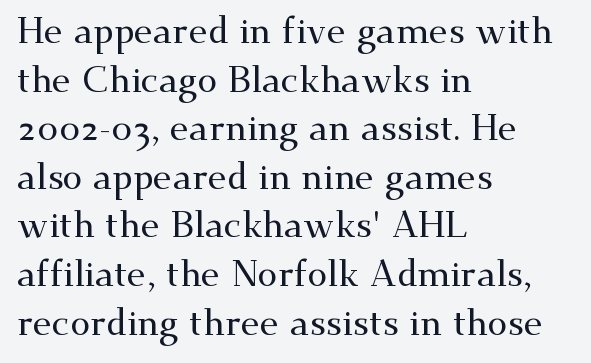
Q: Is the text italic (slanted)? A: No, it is upright.
Q: Is the typeface a serif or a sans-serif typeface? A: Serif.
Q: Is the text underlined? A: No.
Q: How is the paragraph aligned? A: Left-aligned.
Q: Is the spacing between letters normal or unusually wide? A: Normal.
Q: Is the spacing between lines tight, normal or loose? A: Normal.
Q: Width (condensed, normal, or wide)? A: Wide.
Q: Stroke contrast? A: Medium.
Q: x-height? A: Small.
Q: Monospaced? A: No.
